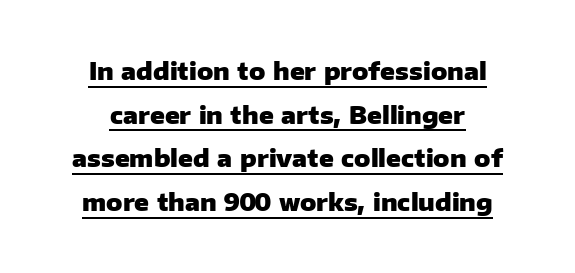
The image shows 24 px bold type, upright; set line spacing 1.82x, normal letter spacing, underlined.
